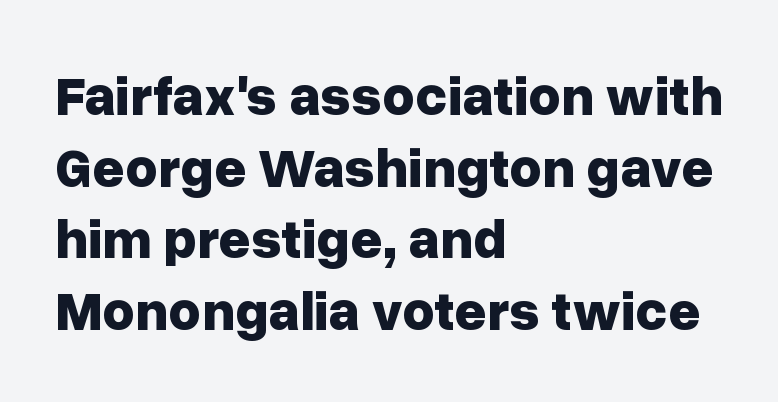
Does the leading feel generous? No, just average. The setting favours the left margin, as ordinary paragraphs usually do. Beneath every word, the page is bare. You'd pick this weight for a headline — it's a proper bold. The axis of the letterforms is exactly vertical.
